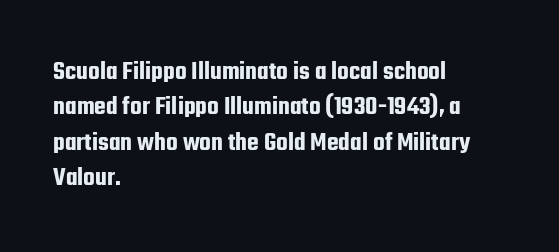
Interline gaps are of average width in this sample. The axis of the letterforms is exactly vertical. Casual observation: everything's shoved over to the left. These lines keep a tight, regular rhythm from letter to letter. Unmarked baselines from the first word to the last.
